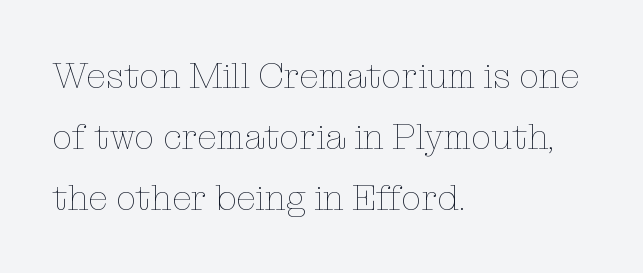
{"italic": "no", "bold": "no", "weight": "thin", "width": "normal", "stroke_contrast": "low", "x_height": "medium", "monospaced": "no", "underline": "no", "align": "left", "line_spacing": "normal", "line_spacing_ratio": 1.69, "letter_spacing": "normal", "letter_spacing_em": 0.0, "glyph_px": 36}
